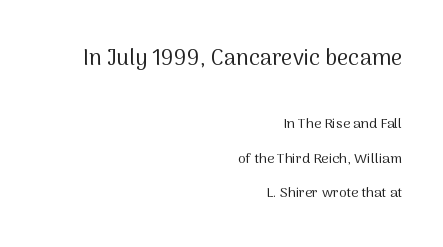
The image shows 22 px text type, upright; set right-aligned, loose line spacing (2.45x), normal letter spacing, not underlined; the first (top) block is 1.57x larger.
